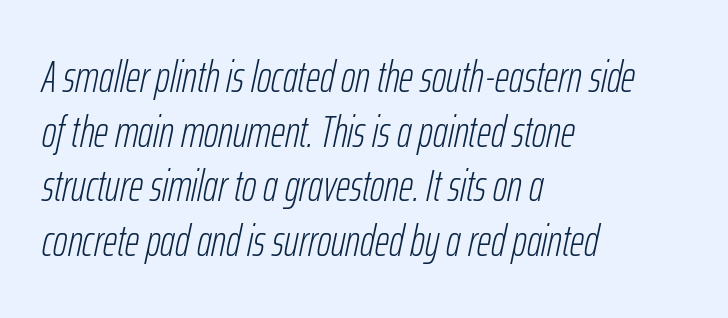
Glyph-to-glyph distance matches everyday printed text. No word sits above an underline. Is the stroke heavy? The answer is a plain regular-or-lighter. If you drew a ruler down the left edge, every line would touch it. Rendered with sloped, italic letterforms. Do the characters align in a grid? No, the font is proportional.
